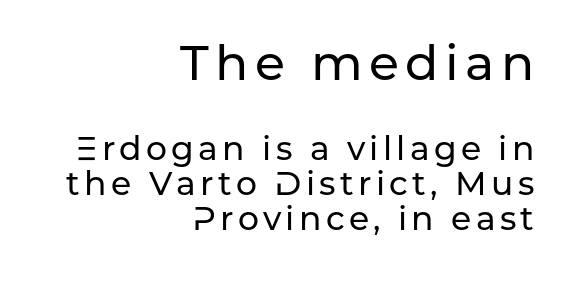
The image shows 49 px sans-serif type, upright; set right-aligned, tight line spacing (1.07x), not underlined; the first (top) block is 1.48x larger; low stroke contrast and a medium x-height.
